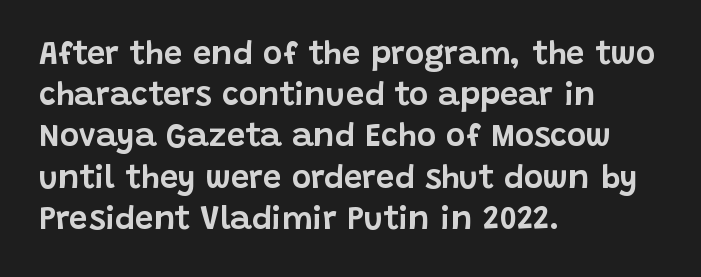
{"serif": "no", "italic": "no", "width": "normal", "stroke_contrast": "low", "x_height": "large", "monospaced": "no", "underline": "no", "align": "left", "line_spacing": "normal", "line_spacing_ratio": 1.25, "letter_spacing": "normal", "letter_spacing_em": 0.0, "glyph_px": 33}
